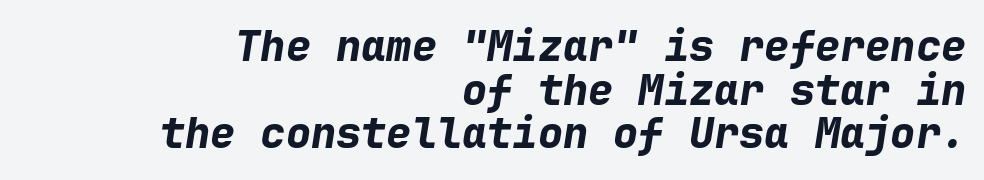
{"italic": "yes", "lean": "right", "slant_degrees": 9, "bold": "yes", "weight": "bold", "width": "normal", "stroke_contrast": "low", "x_height": "medium", "monospaced": "yes", "underline": "no", "align": "right", "line_spacing": "tight", "line_spacing_ratio": 1.04, "letter_spacing": "normal", "letter_spacing_em": 0.0, "glyph_px": 42}
